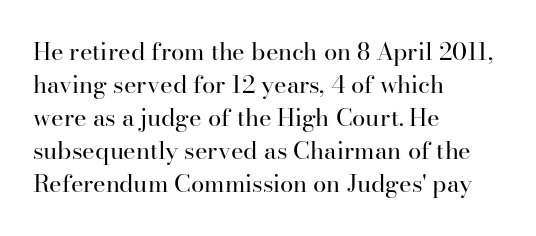
{"italic": "no", "bold": "no", "underline": "no", "align": "left", "line_spacing": "normal", "line_spacing_ratio": 1.38, "letter_spacing": "normal", "letter_spacing_em": 0.0, "glyph_px": 24}
